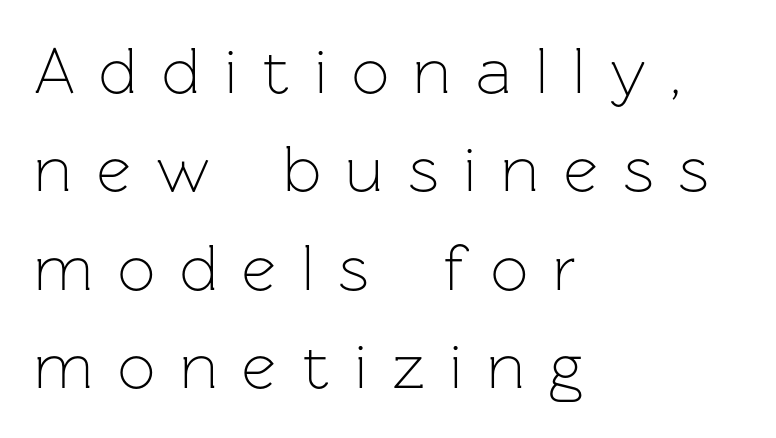
Only glyphs here, with clear space below each row. Spacing verdict: proportional, widths tailored to each character. How would I describe the line gaps? Plain and ordinary. Weight: in the light-to-regular range.
